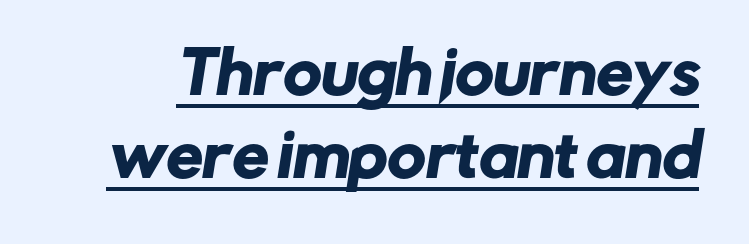
Q: Is the typeface a serif or a sans-serif typeface? A: Sans-serif.
Q: Is the text underlined? A: Yes.
Q: Is the spacing between letters normal or unusually wide? A: Normal.
Q: Is the spacing between lines tight, normal or loose? A: Normal.
Q: Width (condensed, normal, or wide)? A: Normal.
Q: Stroke contrast? A: Low.
Q: x-height? A: Medium.
Q: Monospaced? A: No.
